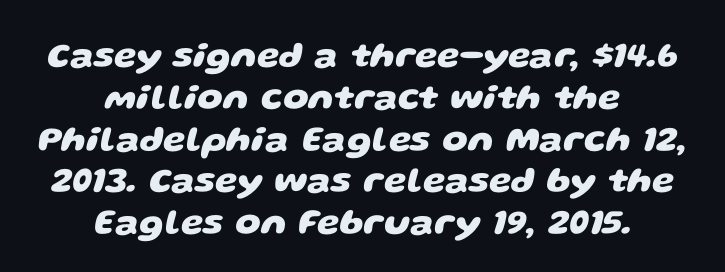
The image shows 36 px heavy, wide sans-serif type; set centered, line spacing 1.16x, normal letter spacing, not underlined; low stroke contrast and a large x-height.
